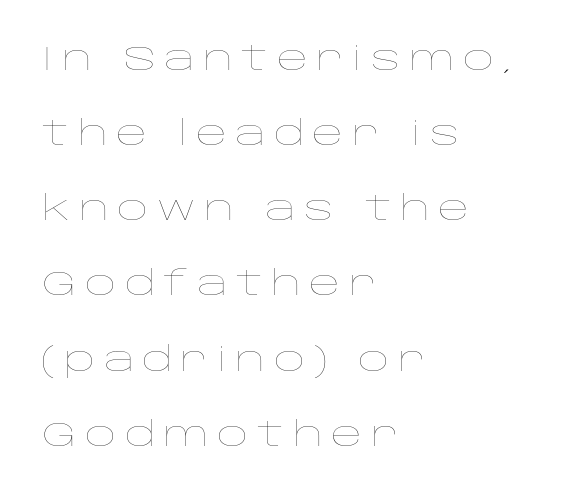
Q: Is the text bold? A: No.
Q: Is the text italic (slanted)? A: No, it is upright.
Q: Is the text underlined? A: No.
Q: How is the paragraph aligned? A: Left-aligned.
Q: Is the spacing between letters normal or unusually wide? A: Unusually wide.
Q: Is the spacing between lines tight, normal or loose? A: Loose.
Q: Width (condensed, normal, or wide)? A: Wide.
Q: Stroke contrast? A: Low.
Q: x-height? A: Large.
Q: Monospaced? A: No.
